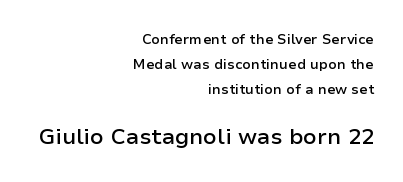
The lower block of text is set noticeably larger than the block above it. Heft: intermediate — a semibold. If you drew a line through each stem, it would be perfectly vertical. Which margin do the lines hug? The right one — the left edge is uneven. Between one letter and the next there's only the usual sliver of space. Honestly, there is no underline to notice here at all.
